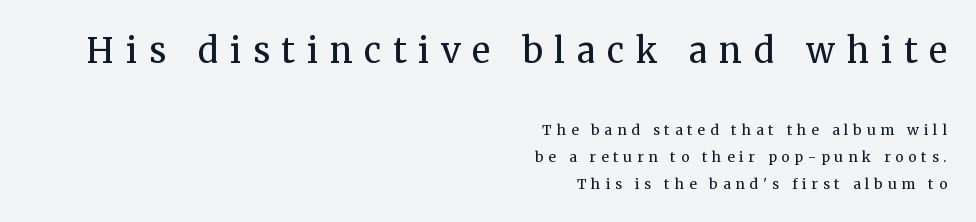
{"serif": "yes", "italic": "no", "bold": "no", "weight": "regular", "width": "normal", "stroke_contrast": "medium", "x_height": "medium", "monospaced": "no", "underline": "no", "align": "right", "line_spacing": "loose", "line_spacing_ratio": 1.91, "letter_spacing": "wide", "letter_spacing_em": 0.35, "larger_block": "first", "size_ratio": 2.43, "glyph_px": 34}
